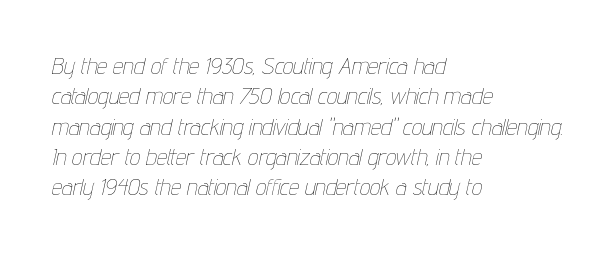
What's the leading like? Ordinary, nothing unusual. The weight tops out at a normal text grade. The gaps between neighbouring characters are ordinary and unremarkable. If you drew a ruler down the left edge, every line would touch it. Plain, unruled lines of type.
